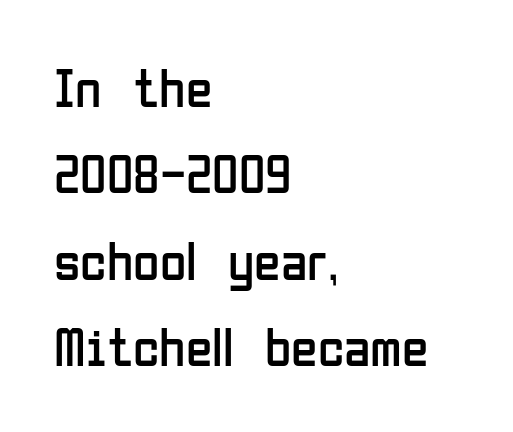
Q: Is the text bold? A: No.
Q: Is the text italic (slanted)? A: No, it is upright.
Q: Is the typeface a serif or a sans-serif typeface? A: Sans-serif.
Q: Is the text underlined? A: No.
Q: How is the paragraph aligned? A: Left-aligned.
Q: Is the spacing between letters normal or unusually wide? A: Normal.
Q: Is the spacing between lines tight, normal or loose? A: Normal.
Q: Width (condensed, normal, or wide)? A: Condensed.
Q: Stroke contrast? A: Low.
Q: x-height? A: Medium.
Q: Monospaced? A: No.
